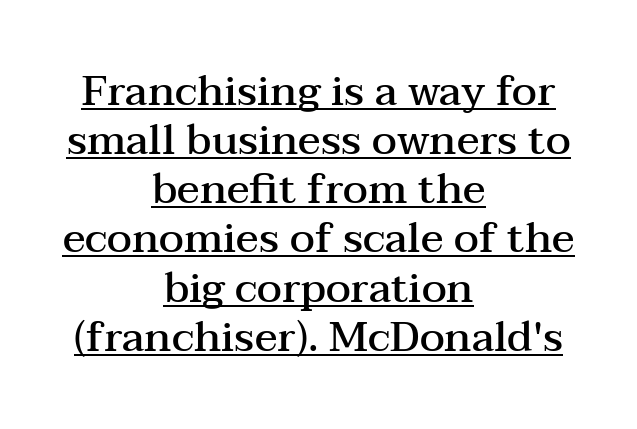
The image shows 42 px semibold, wide serif type, upright; set centered, line spacing 1.17x, normal letter spacing, underlined; medium stroke contrast and a medium x-height.
